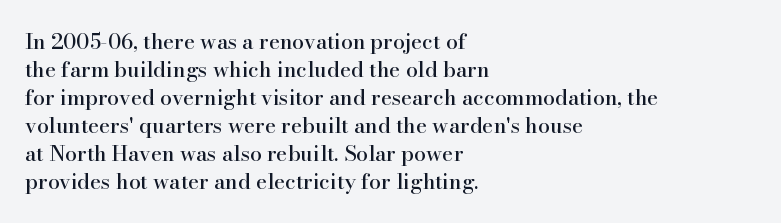
If you measured baseline to baseline, you'd find a middling distance. Descenders are the only things crossing below the line. The lines in this sample share a left origin and differ only in where they stop. Letter spacing: default. Quick note: not italic, upright.
